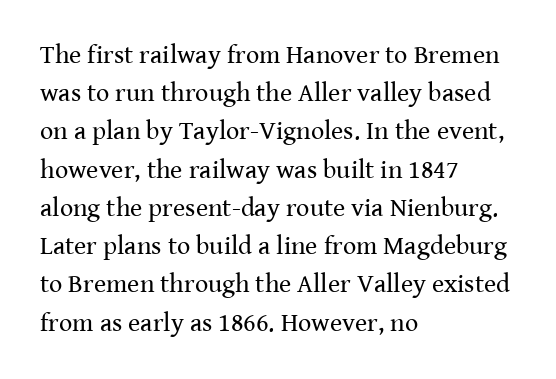
The image shows 26 px text type, upright; set left-aligned, normal line spacing (1.47x), normal letter spacing, not underlined.
